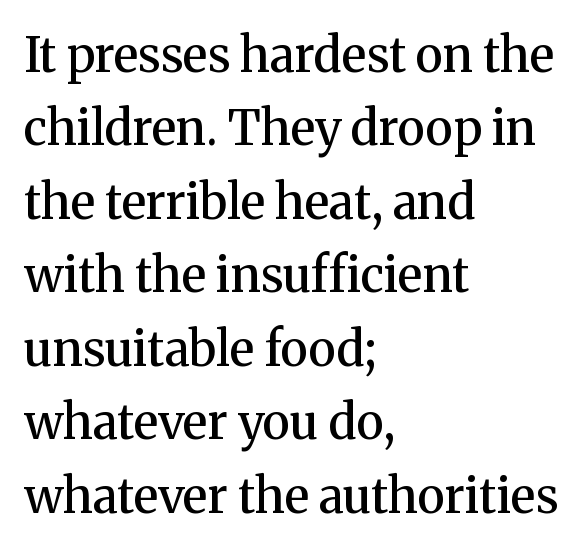
{"serif": "yes", "italic": "no", "bold": "semi", "weight": "semibold", "width": "normal", "stroke_contrast": "medium", "x_height": "medium", "monospaced": "no", "underline": "no", "align": "left", "line_spacing": "normal", "line_spacing_ratio": 1.53, "letter_spacing": "normal", "letter_spacing_em": 0.0, "glyph_px": 48}
